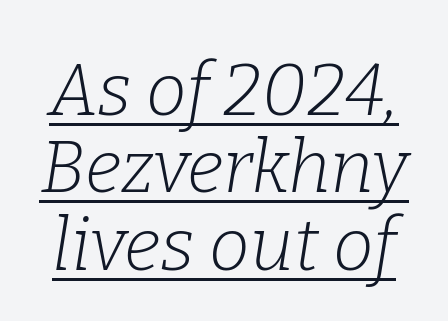
The image shows 73 px light serif type, italic (leaning right); set tight line spacing (1.06x), normal letter spacing, underlined; low stroke contrast and a medium x-height.
